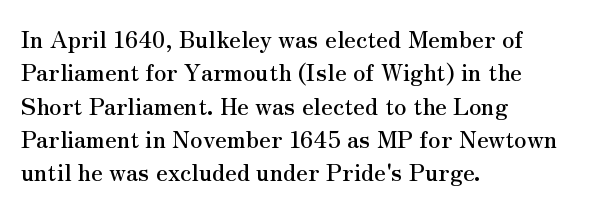
The image shows 23 px text type, upright; set left-aligned, normal line spacing (1.45x), normal letter spacing, not underlined.
